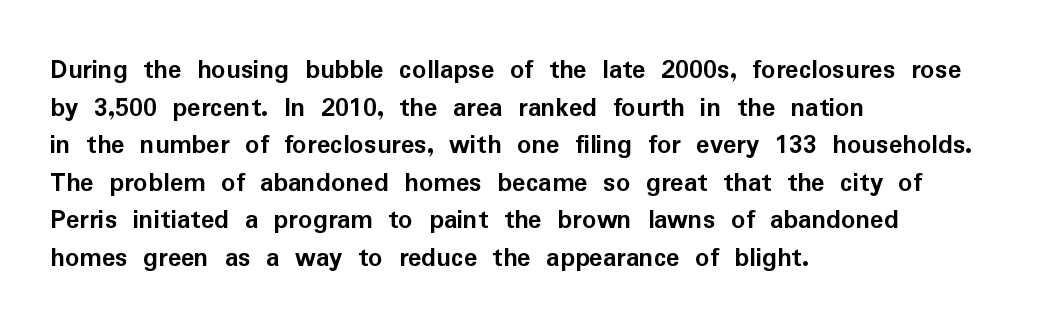
The image shows 28 px semibold sans-serif type, upright; set left-aligned, normal line spacing (1.34x), normal letter spacing, not underlined; low stroke contrast and a medium x-height.
